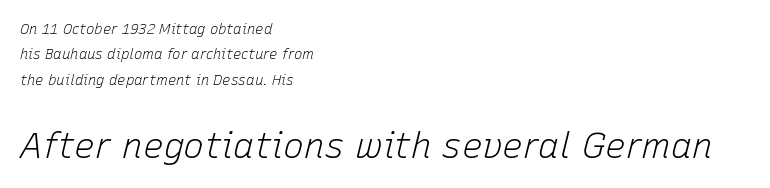
{"italic": "yes", "lean": "right", "slant_degrees": 15, "bold": "no", "weight": "light", "width": "normal", "stroke_contrast": "low", "x_height": "medium", "monospaced": "no", "underline": "no", "align": "left", "line_spacing_ratio": 1.81, "letter_spacing": "normal", "letter_spacing_em": 0.0, "larger_block": "second", "size_ratio": 2.5, "glyph_px": 35}
